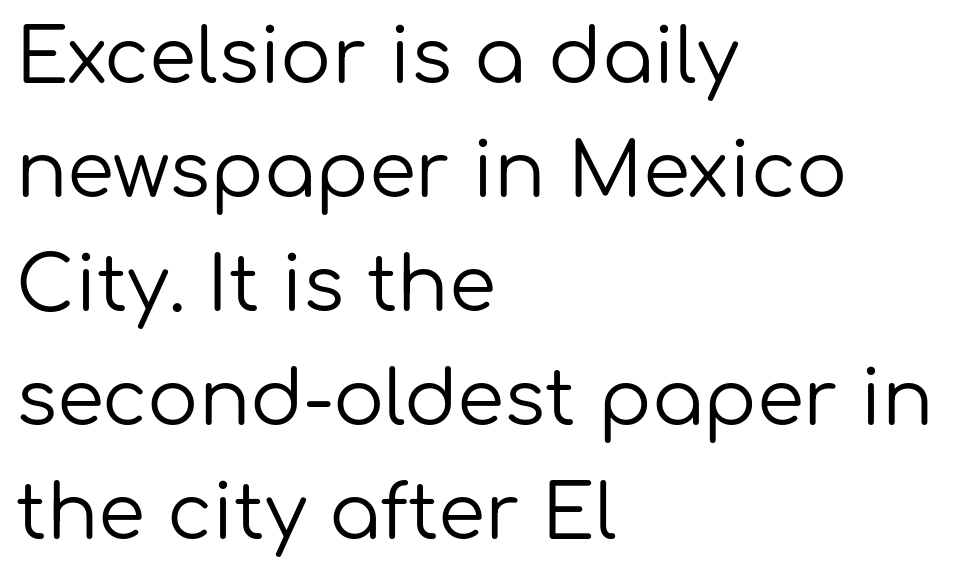
{"serif": "no", "italic": "no", "bold": "no", "weight": "regular", "width": "normal", "stroke_contrast": "low", "x_height": "medium", "monospaced": "no", "underline": "no", "align": "left", "line_spacing": "normal", "line_spacing_ratio": 1.5, "letter_spacing": "normal", "letter_spacing_em": 0.0, "glyph_px": 76}
